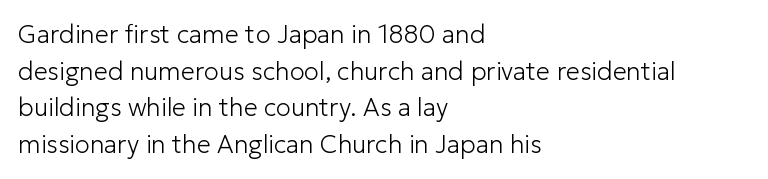
The image shows 25 px text type, upright; set left-aligned, normal line spacing (1.47x), normal letter spacing, not underlined.
